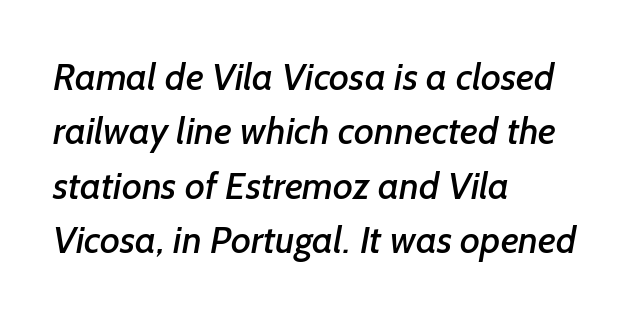
Q: Is the typeface a serif or a sans-serif typeface? A: Sans-serif.
Q: Is the text underlined? A: No.
Q: How is the paragraph aligned? A: Left-aligned.
Q: Is the spacing between letters normal or unusually wide? A: Normal.
Q: Is the spacing between lines tight, normal or loose? A: Normal.
Q: Width (condensed, normal, or wide)? A: Normal.
Q: Stroke contrast? A: Low.
Q: x-height? A: Medium.
Q: Monospaced? A: No.
